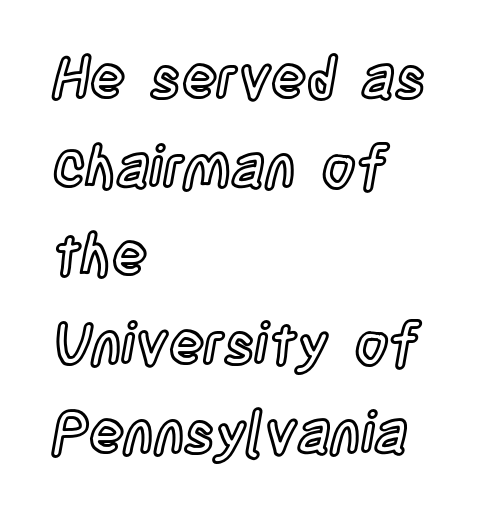
The image shows 58 px condensed type; set left-aligned, normal line spacing (1.53x), normal letter spacing, not underlined; a large x-height.
